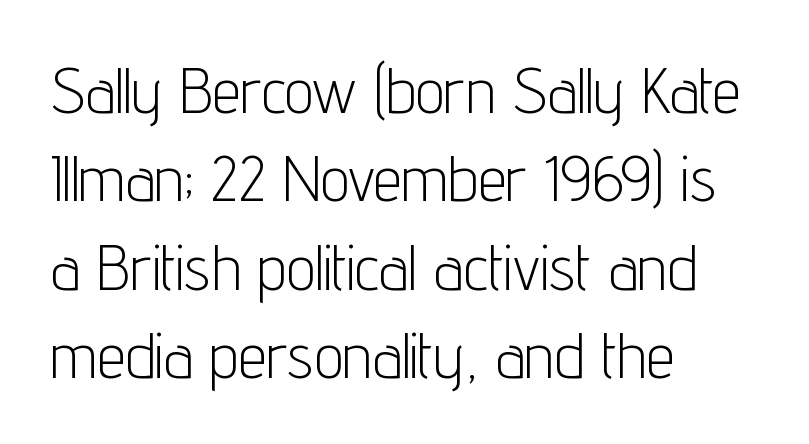
Here the glyphs are tracked normally, forming tight word shapes. Unlike italic type, these characters show no tilt at all. A light-to-regular cut is what we see here. The lines sit at an ordinary, default distance from one another.
